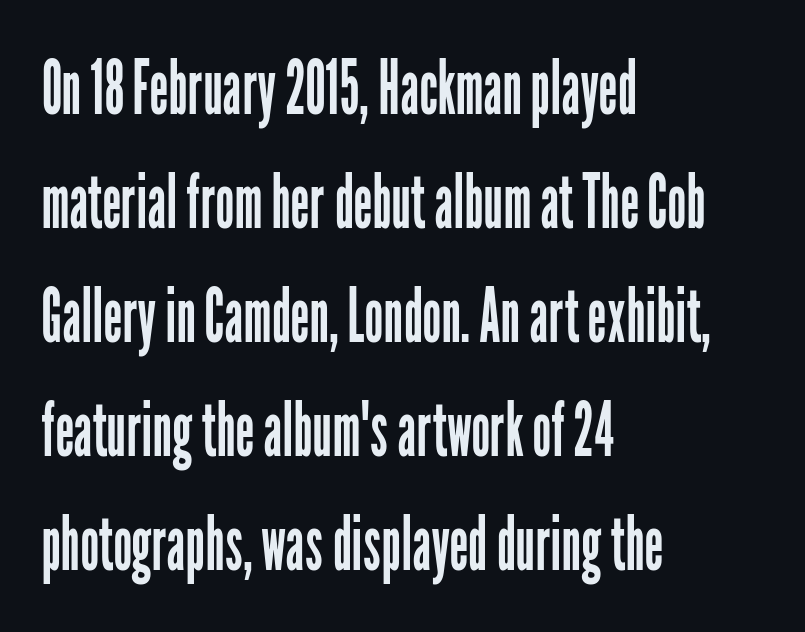
The area under the type is left untouched. Vertical stems look standard width or narrower in stroke. A classic flush-left, rag-right setting is used for this passage. Upright lettering throughout.
